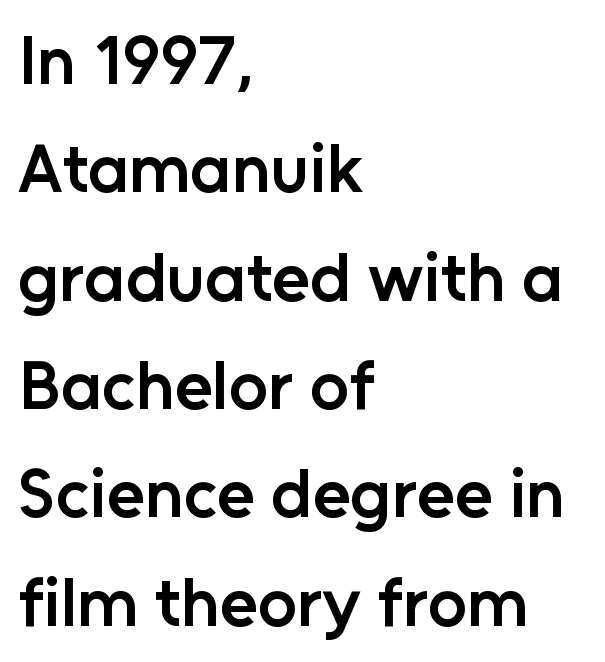
Proportional: the letters do not fall into vertical columns. This is sans-serif lettering, the kind often seen on screens and signage. Rows of type keep a routine distance in the vertical direction. Each word holds together tightly as a unit, with standard inter-letter gaps.
